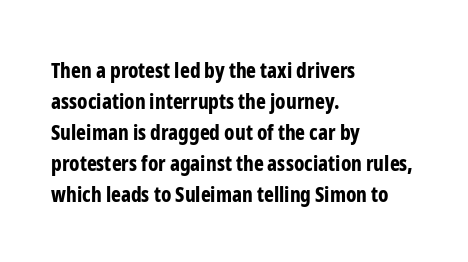
Q: Is the text bold? A: Yes.
Q: Is the text italic (slanted)? A: No, it is upright.
Q: Is the text underlined? A: No.
Q: How is the paragraph aligned? A: Left-aligned.
Q: Is the spacing between letters normal or unusually wide? A: Normal.
Q: Is the spacing between lines tight, normal or loose? A: Normal.
